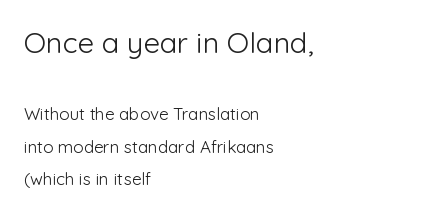
The rendering keeps characters at their native spacing. Between these two stacked blocks, the higher one wins on size. Decoration check: the copy has no underline. Weight: in the light-to-regular range. The leading is generous, giving the passage an open texture. These lines are rendered in a variable-pitch font.
